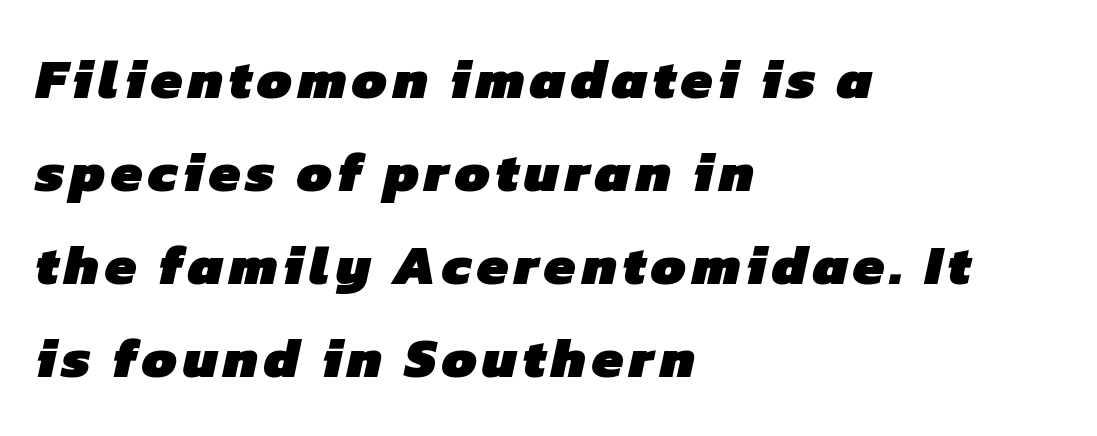
The image shows 56 px heavy sans-serif type; set left-aligned, normal line spacing (1.66x), not underlined; low stroke contrast and a medium x-height.
